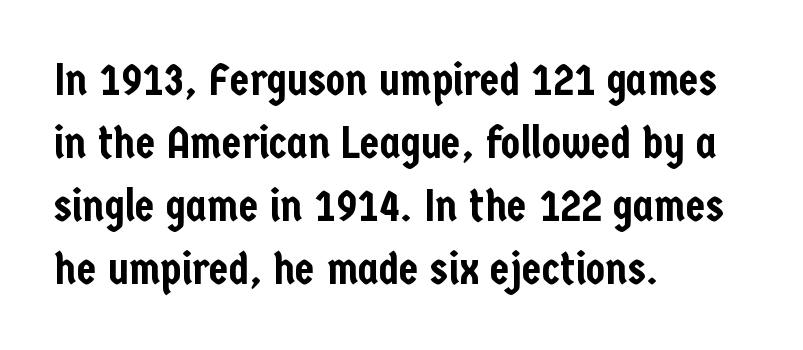
{"serif": "no", "italic": "no", "width": "condensed", "stroke_contrast": "low", "x_height": "medium", "monospaced": "no", "underline": "no", "align": "left", "line_spacing": "normal", "line_spacing_ratio": 1.4, "letter_spacing": "normal", "letter_spacing_em": 0.0, "glyph_px": 45}
